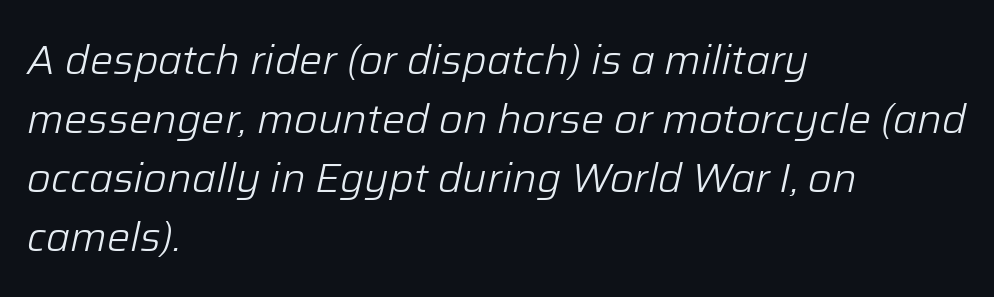
The image shows 41 px light type, italic (leaning right); set left-aligned, normal line spacing (1.44x), normal letter spacing, not underlined; low stroke contrast and a medium x-height.
